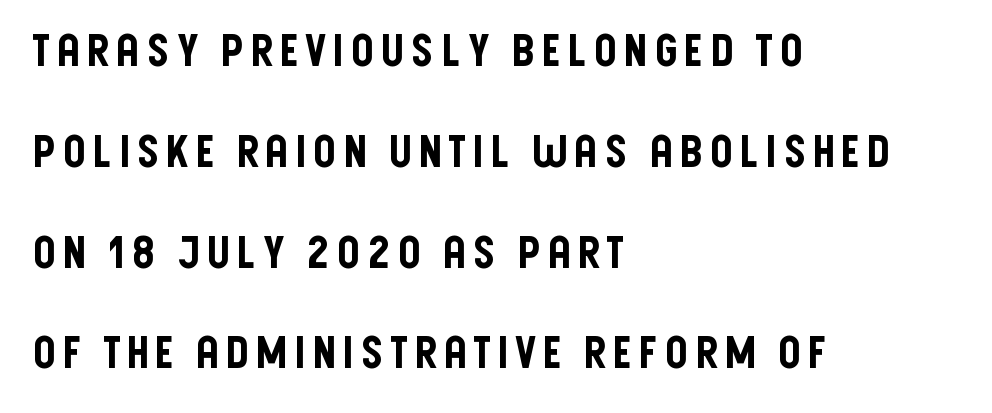
{"serif": "no", "italic": "no", "width": "condensed", "stroke_contrast": "low", "x_height": "large", "monospaced": "no", "underline": "no", "align": "left", "line_spacing": "loose", "line_spacing_ratio": 2.24, "glyph_px": 45}
